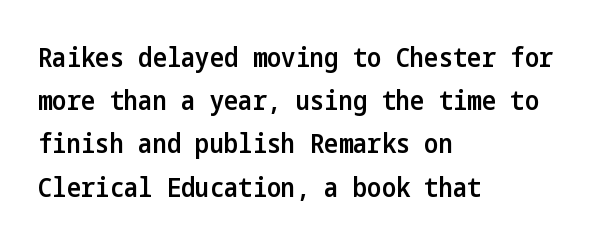
Letter spacing: default. The rendering uses a semibold face; strokes are thickened but not to full bold. Visually the block forms a straight wall on the left and a jagged coastline on the right. The foot of each line stays bare and open.
